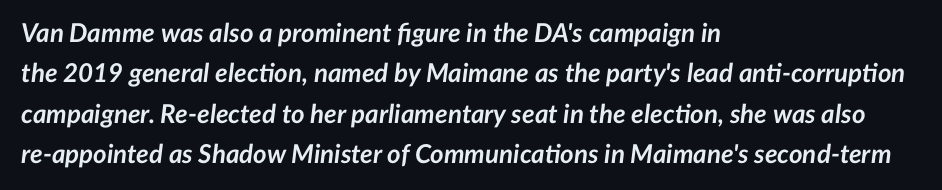
Left-aligned paragraph, ragged on the right. Italic: yes, the glyphs are oblique. How heavy is the stroke? Heavy — this is a bold. How are the letters spaced? Ordinarily, with no added tracking. Underline: absent.
